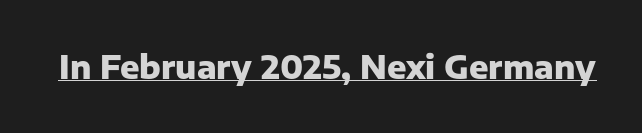
The image shows 32 px heavy sans-serif type, upright; set normal letter spacing, underlined; low stroke contrast and a medium x-height.
